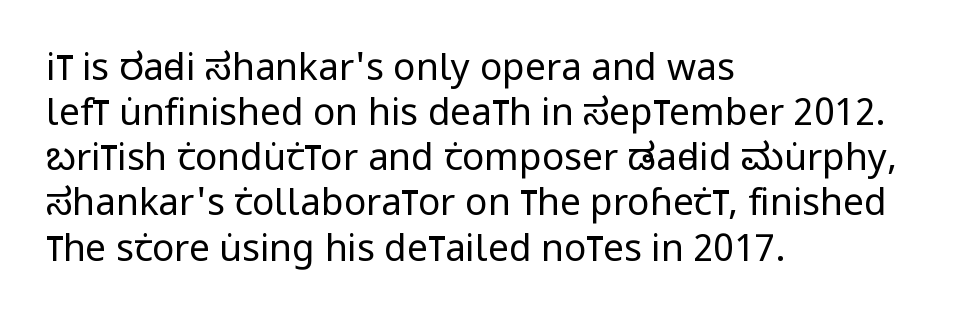
You could not count columns in this text — the font is proportionally spaced. Does the copy run flush right? No — it runs flush left. This sample uses plain, unmodified letter spacing. A typesetter would mark this as roman, not italic.
